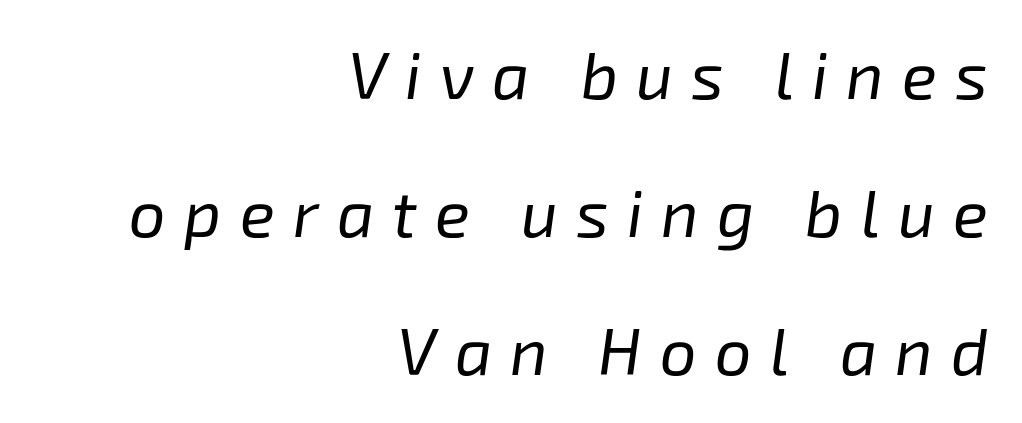
{"italic": "yes", "lean": "right", "slant_degrees": 8, "bold": "no", "weight": "regular", "width": "normal", "stroke_contrast": "low", "x_height": "medium", "monospaced": "no", "underline": "no", "align": "right", "line_spacing": "loose", "line_spacing_ratio": 2.12, "letter_spacing": "wide", "letter_spacing_em": 0.28, "glyph_px": 65}
